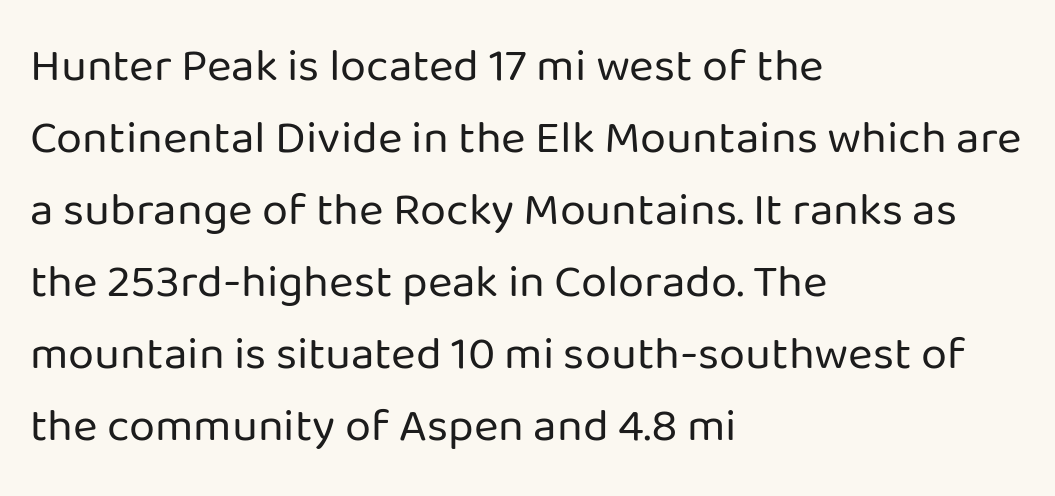
Unbolded letterforms with no extra heft. Each letter keeps its own natural width here, so spacing adapts to shape. How would I describe the line gaps? Plain and ordinary. Each word holds together tightly as a unit, with standard inter-letter gaps.
